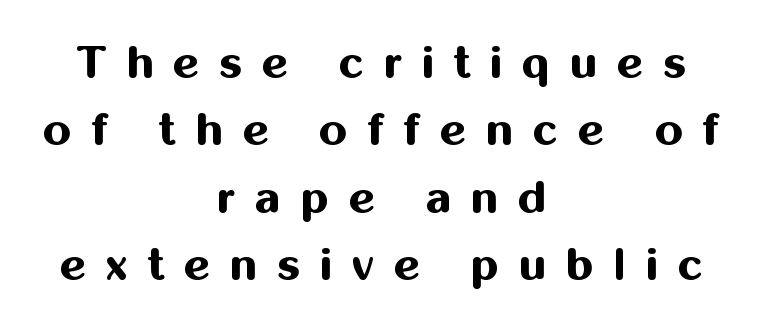
The image shows 45 px bold sans-serif type, upright; set centered, normal line spacing (1.5x), unusually wide letter spacing (+0.44 em), not underlined; medium stroke contrast and a medium x-height.
